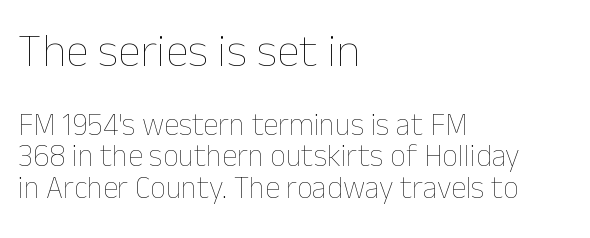
The face used here is proportionally spaced, like ordinary book or web type. The glyphs are unaccompanied by any horizontal stroke below them. Every stem runs plumb, perpendicular to the baseline. Reading down the column, the eye jumps only a short way to each next line. Is the letter spacing exaggerated? No — it looks like the ordinary default.
